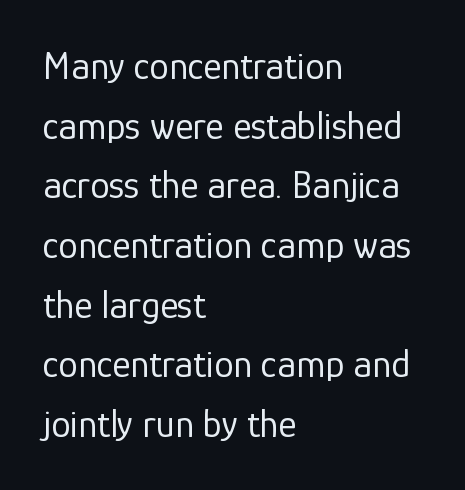
{"serif": "no", "italic": "no", "bold": "no", "weight": "regular", "width": "normal", "stroke_contrast": "low", "x_height": "medium", "monospaced": "no", "underline": "no", "align": "left", "line_spacing": "normal", "line_spacing_ratio": 1.53, "letter_spacing": "normal", "letter_spacing_em": 0.0, "glyph_px": 39}
